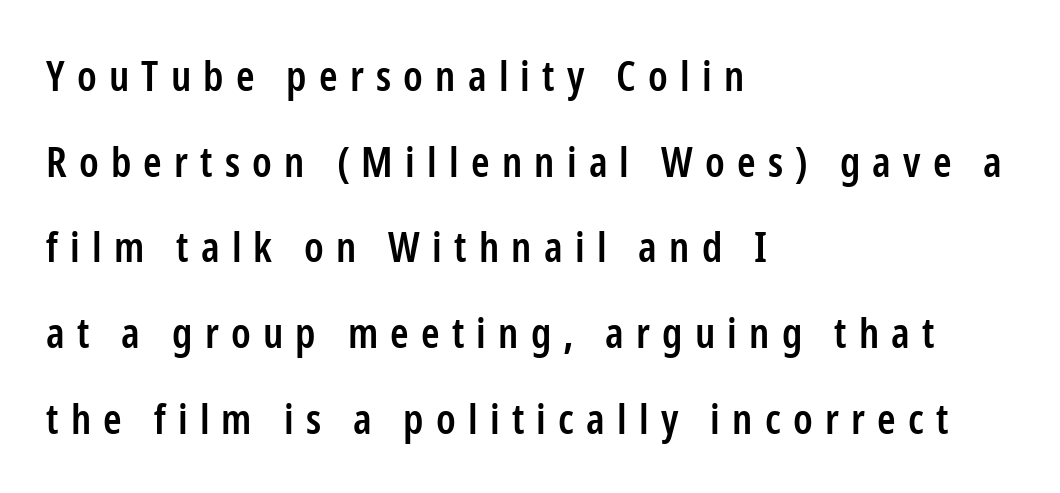
Q: Is the text bold? A: Semi-bold.
Q: Is the text italic (slanted)? A: No, it is upright.
Q: Is the typeface a serif or a sans-serif typeface? A: Sans-serif.
Q: Is the text underlined? A: No.
Q: How is the paragraph aligned? A: Left-aligned.
Q: Is the spacing between letters normal or unusually wide? A: Unusually wide.
Q: Is the spacing between lines tight, normal or loose? A: Loose.
Q: Width (condensed, normal, or wide)? A: Condensed.
Q: Stroke contrast? A: Low.
Q: x-height? A: Medium.
Q: Monospaced? A: No.
